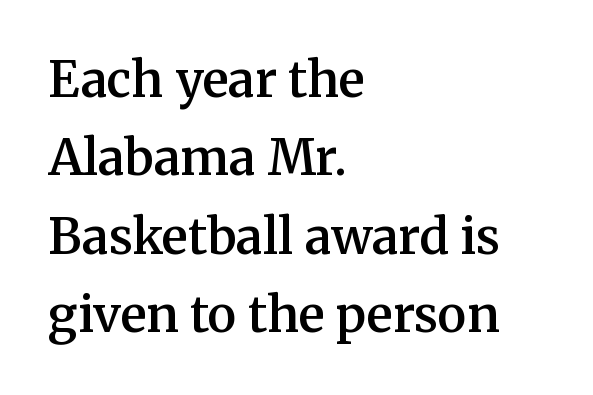
{"serif": "yes", "italic": "no", "bold": "semi", "weight": "semibold", "width": "normal", "stroke_contrast": "medium", "x_height": "medium", "monospaced": "no", "underline": "no", "align": "left", "line_spacing": "normal", "line_spacing_ratio": 1.6, "letter_spacing": "normal", "letter_spacing_em": 0.0, "glyph_px": 49}
